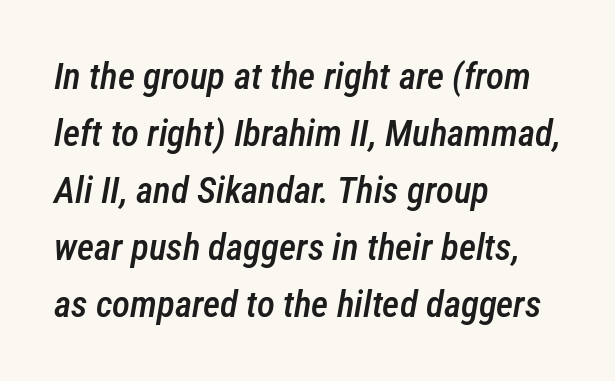
The lines sit at an ordinary, default distance from one another. A typesetter would call this proportional, since set widths differ per character. Is the letter spacing exaggerated? No — it looks like the ordinary default. The passage is arranged the way most books set body copy — flush left.
